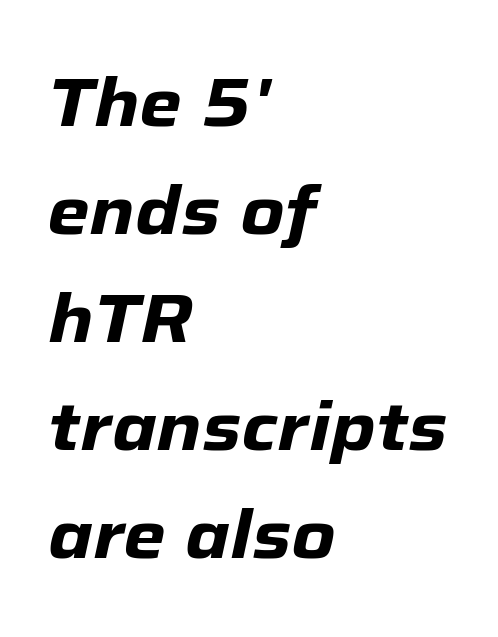
Is this a fixed-width face? No — the glyphs have proportional, varying widths. Tracking value appears to be zero — textbook default spacing. Does the copy run flush right? No — it runs flush left. Anything drawn beneath the words? Only blank space. Interline gaps are of average width in this sample. The rendering applies a slant to the glyphs.
